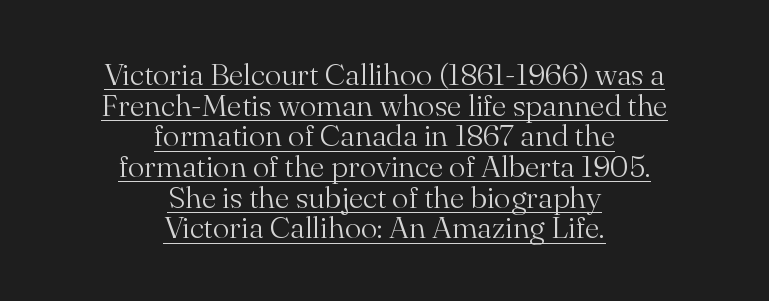
Q: Is the text bold? A: No.
Q: Is the text italic (slanted)? A: No, it is upright.
Q: Is the typeface a serif or a sans-serif typeface? A: Serif.
Q: Is the text underlined? A: Yes.
Q: How is the paragraph aligned? A: Centered.
Q: Is the spacing between letters normal or unusually wide? A: Normal.
Q: Is the spacing between lines tight, normal or loose? A: Tight.
Q: Width (condensed, normal, or wide)? A: Normal.
Q: Stroke contrast? A: Medium.
Q: x-height? A: Small.
Q: Monospaced? A: No.
